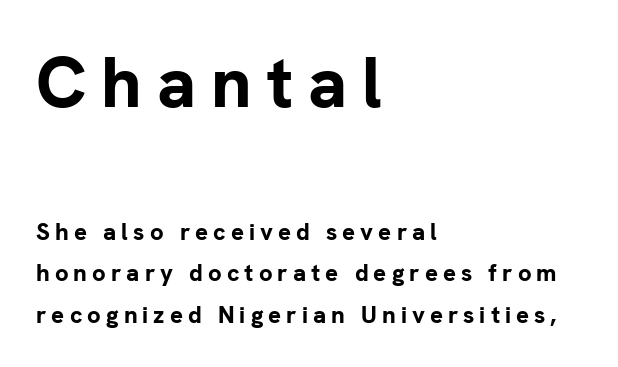
The text block is weighted toward the left margin, trailing off unevenly rightward. The face used here is a sans, in the tradition of grotesques and geometrics. Tracking value appears strongly positive — letters spread wide. Every stem runs plumb, perpendicular to the baseline. Of the two passages, the one on top uses the larger point size.
